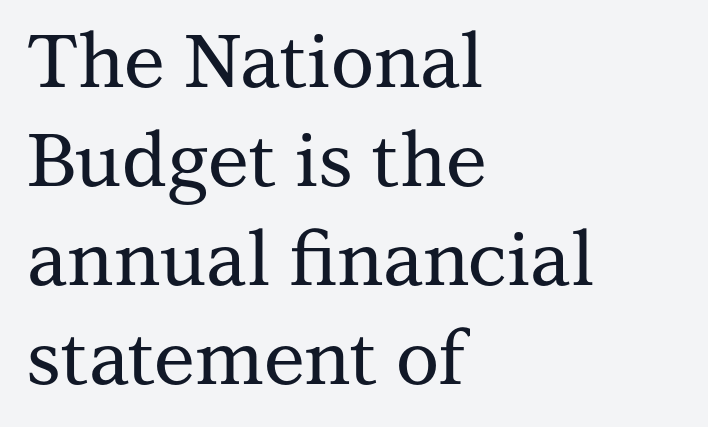
{"serif": "yes", "italic": "no", "width": "normal", "stroke_contrast": "medium", "x_height": "medium", "monospaced": "no", "underline": "no", "align": "left", "line_spacing": "normal", "line_spacing_ratio": 1.34, "letter_spacing": "normal", "letter_spacing_em": 0.0, "glyph_px": 74}
